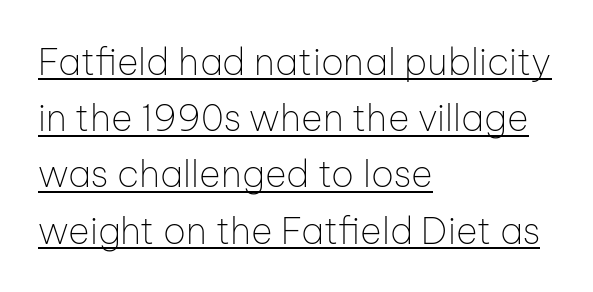
Q: Is the text bold? A: No.
Q: Is the text italic (slanted)? A: No, it is upright.
Q: Is the typeface a serif or a sans-serif typeface? A: Sans-serif.
Q: Is the text underlined? A: Yes.
Q: How is the paragraph aligned? A: Left-aligned.
Q: Is the spacing between letters normal or unusually wide? A: Normal.
Q: Is the spacing between lines tight, normal or loose? A: Normal.
Q: Width (condensed, normal, or wide)? A: Normal.
Q: Stroke contrast? A: Low.
Q: x-height? A: Medium.
Q: Monospaced? A: No.
